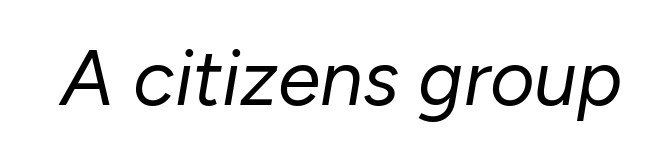
Here the designer chose a conventional face with non-uniform glyph widths. The strokes carry an ordinary text weight at most. The letters sit at their default tracking, neither squeezed nor spread. Slanted lettering throughout. The passage shown is not underscored anywhere.
